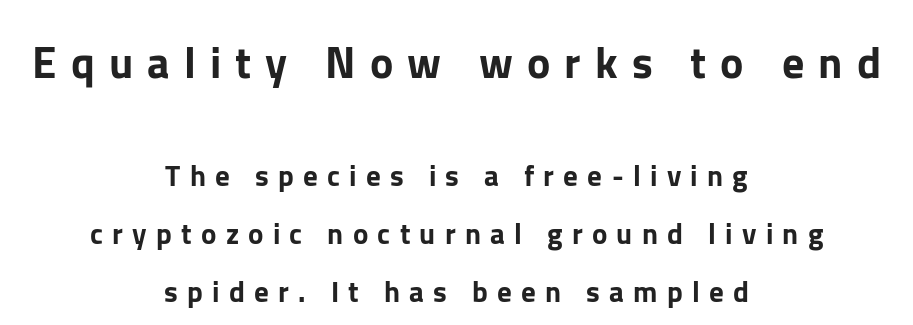
Q: Is the text italic (slanted)? A: No, it is upright.
Q: Is the typeface a serif or a sans-serif typeface? A: Sans-serif.
Q: Is the text underlined? A: No.
Q: How is the paragraph aligned? A: Centered.
Q: Is the spacing between letters normal or unusually wide? A: Unusually wide.
Q: Is the spacing between lines tight, normal or loose? A: Loose.
Q: Which block of text is set in a larger size, the first (top) or the second (bottom)? A: The first (top) one.
Q: Width (condensed, normal, or wide)? A: Normal.
Q: Stroke contrast? A: Low.
Q: x-height? A: Medium.
Q: Monospaced? A: No.
